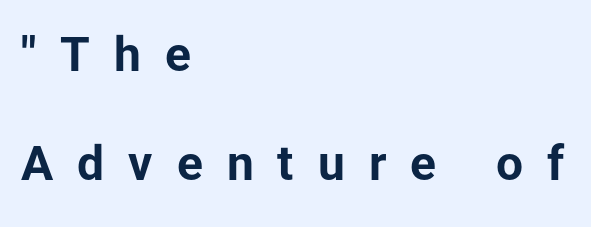
Weight check: bold — yes, fully. Do the characters align in a grid? No, the font is proportional. Glance below the letters and you will spot only blank space. The type is letterspaced generously, with wide tracking.
